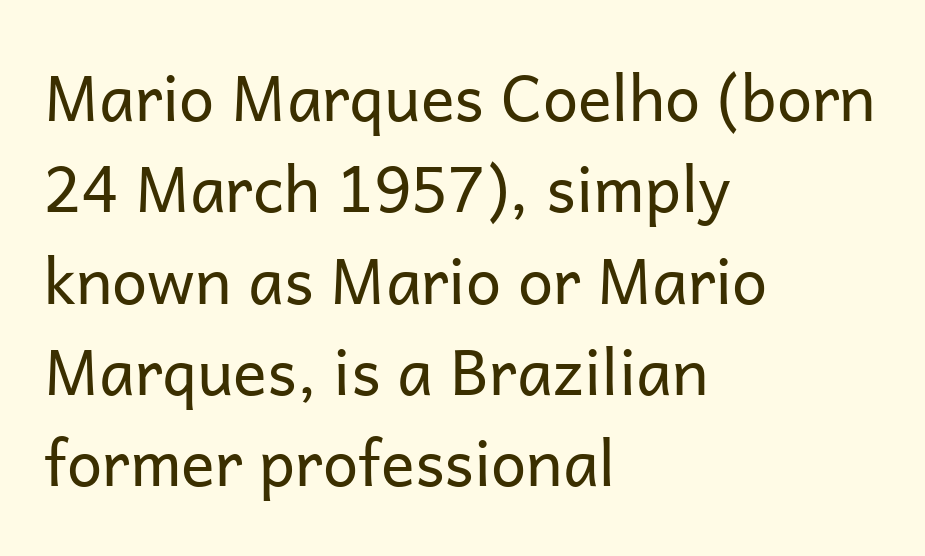
The type sits square on the baseline with zero lean. Check under the words: just untouched page. Standard letterfit; no display-style spreading of the glyphs. Spacing verdict: proportional, widths tailored to each character. In terms of letterform style, serifs are entirely absent.
